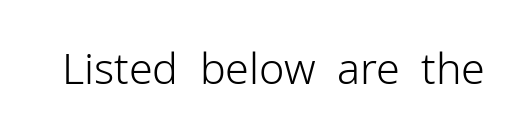
The image shows 43 px light sans-serif type, upright; set normal letter spacing, not underlined; low stroke contrast and a medium x-height.
